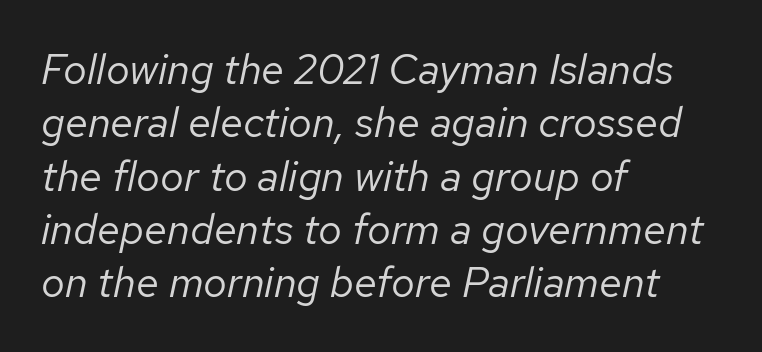
Q: Is the text bold? A: No.
Q: Is the text italic (slanted)? A: Yes, it leans right by about 12 degrees.
Q: Is the text underlined? A: No.
Q: How is the paragraph aligned? A: Left-aligned.
Q: Is the spacing between letters normal or unusually wide? A: Normal.
Q: Is the spacing between lines tight, normal or loose? A: Normal.
Q: Width (condensed, normal, or wide)? A: Normal.
Q: Stroke contrast? A: Low.
Q: x-height? A: Medium.
Q: Monospaced? A: No.
